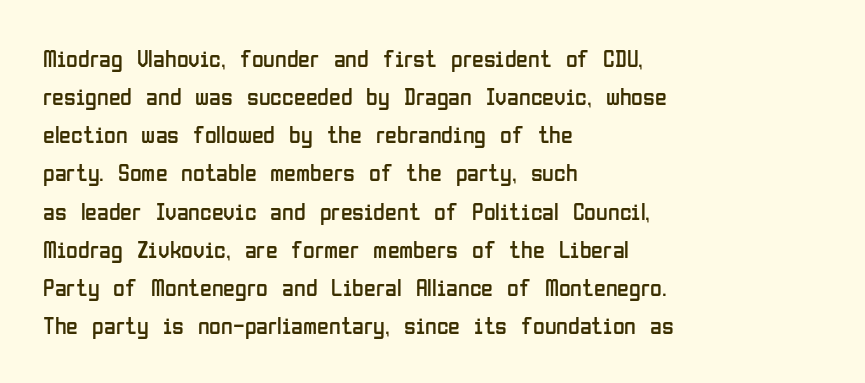
Q: Is the text bold? A: No.
Q: Is the text italic (slanted)? A: No, it is upright.
Q: Is the text underlined? A: No.
Q: How is the paragraph aligned? A: Left-aligned.
Q: Is the spacing between letters normal or unusually wide? A: Normal.
Q: Is the spacing between lines tight, normal or loose? A: Normal.
